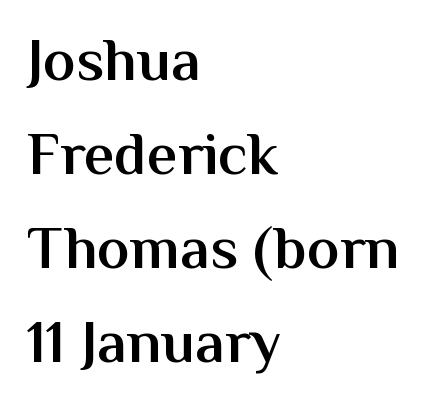
The image shows 61 px semibold sans-serif type, upright; set left-aligned, normal line spacing (1.54x), normal letter spacing, not underlined; medium stroke contrast and a medium x-height.
